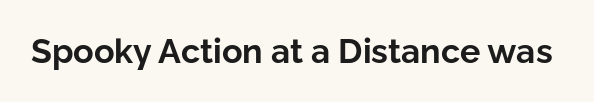
The letters advance in unequal steps, a hallmark of proportional type. The font's upright variant was chosen for this text. Every letter is thick-stroked: bold, no question. Decoration check: the copy has no underline.
